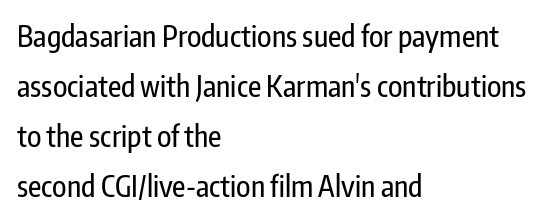
Q: Is the text italic (slanted)? A: No, it is upright.
Q: Is the typeface a serif or a sans-serif typeface? A: Sans-serif.
Q: Is the text underlined? A: No.
Q: How is the paragraph aligned? A: Left-aligned.
Q: Is the spacing between letters normal or unusually wide? A: Normal.
Q: Width (condensed, normal, or wide)? A: Condensed.
Q: Stroke contrast? A: Low.
Q: x-height? A: Medium.
Q: Monospaced? A: No.
